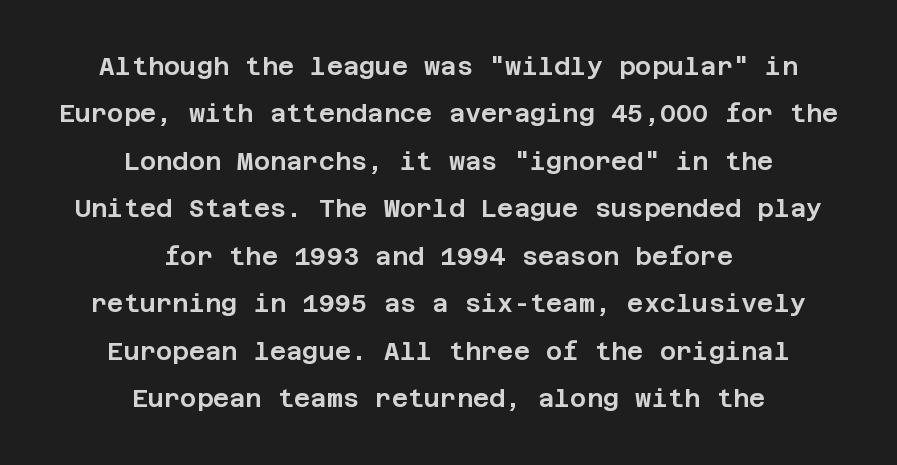
{"italic": "no", "underline": "no", "align": "center", "line_spacing": "loose", "line_spacing_ratio": 1.9, "letter_spacing": "normal", "letter_spacing_em": 0.0, "glyph_px": 25}
